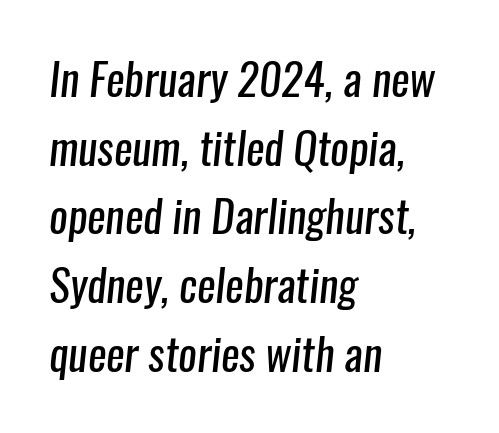
{"serif": "no", "bold": "no", "weight": "regular", "width": "condensed", "stroke_contrast": "low", "x_height": "medium", "monospaced": "no", "underline": "no", "align": "left", "line_spacing": "normal", "line_spacing_ratio": 1.56, "letter_spacing": "normal", "letter_spacing_em": 0.0, "glyph_px": 44}
